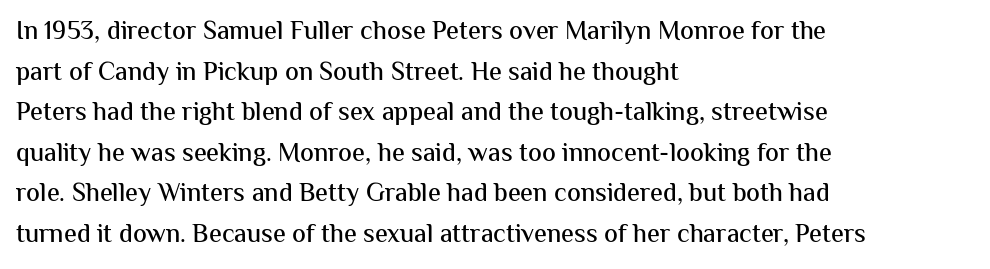
The image shows 26 px text type, upright; set left-aligned, normal line spacing (1.56x), normal letter spacing, not underlined.
